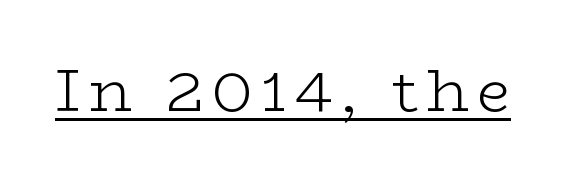
The image shows 60 px light, wide serif type, upright; set underlined; low stroke contrast and a medium x-height.
